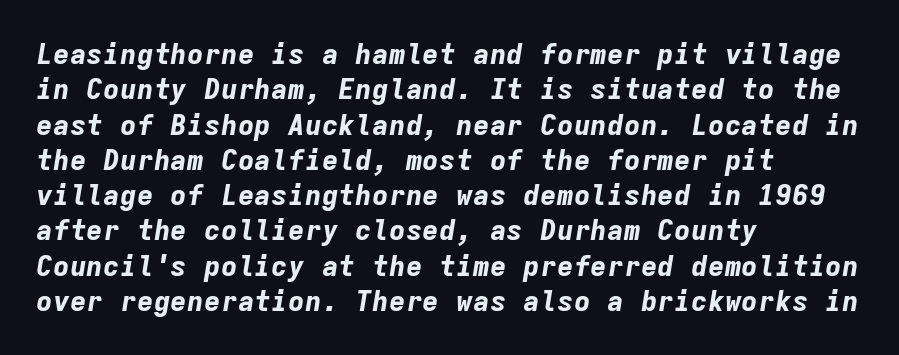
Think of a typewriter: that constant character pitch is what you see here. Typesetter's note: full bold, strokes at maximum text heaviness. Does extra space separate the letters? No, they use regular spacing. Honestly, the row spacing looks completely unremarkable. The letters are slanted; this is an italic face.
